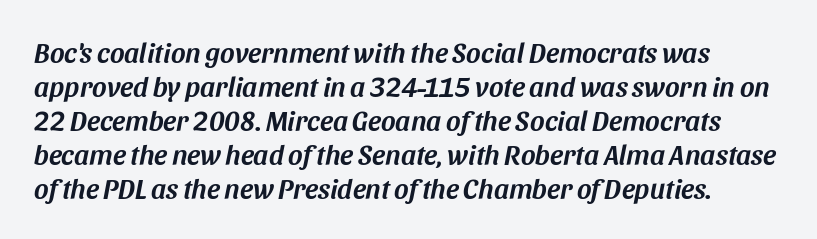
Q: Is the text italic (slanted)? A: Yes, it leans right by about 11 degrees.
Q: Is the text underlined? A: No.
Q: Is the spacing between letters normal or unusually wide? A: Normal.
Q: Width (condensed, normal, or wide)? A: Normal.
Q: Stroke contrast? A: Medium.
Q: x-height? A: Large.
Q: Monospaced? A: No.
